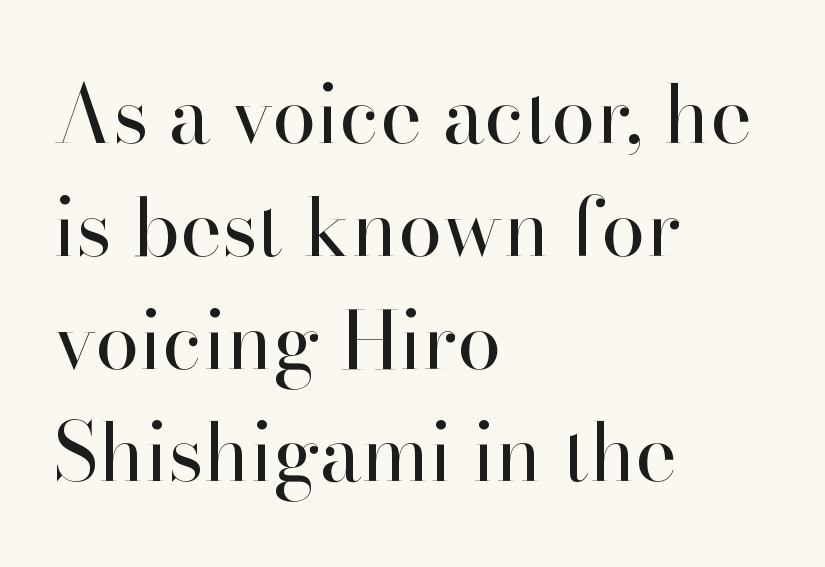
The image shows 80 px regular-weight serif type, upright; set left-aligned, normal line spacing (1.41x), normal letter spacing, not underlined; high stroke contrast and a small x-height.
